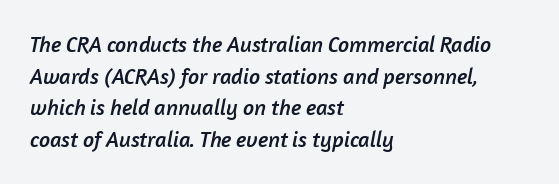
{"underline": "no", "align": "left", "line_spacing": "normal", "line_spacing_ratio": 1.44, "letter_spacing": "normal", "letter_spacing_em": 0.0, "glyph_px": 22}
